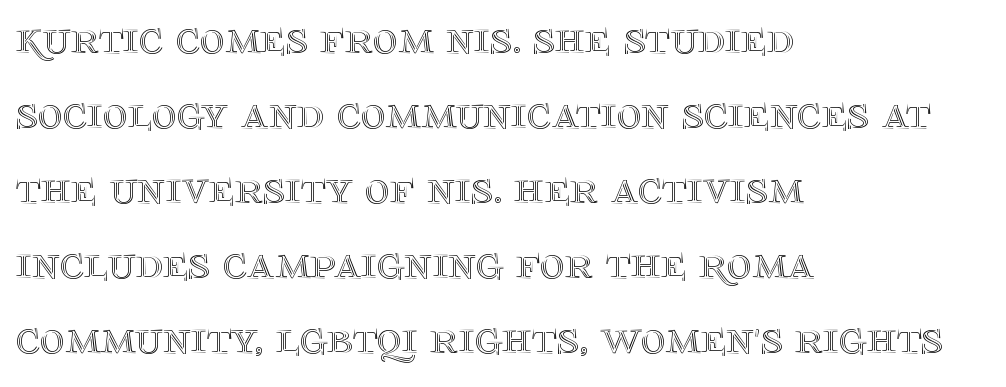
{"italic": "no", "width": "normal", "x_height": "large", "monospaced": "no", "underline": "no", "align": "left", "line_spacing": "normal", "line_spacing_ratio": 1.56, "letter_spacing": "normal", "letter_spacing_em": 0.0, "glyph_px": 48}
